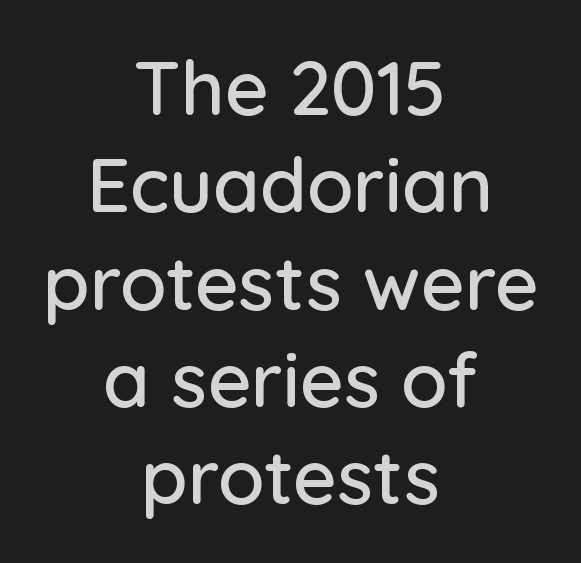
Q: Is the text italic (slanted)? A: No, it is upright.
Q: Is the typeface a serif or a sans-serif typeface? A: Sans-serif.
Q: Is the text underlined? A: No.
Q: How is the paragraph aligned? A: Centered.
Q: Is the spacing between letters normal or unusually wide? A: Normal.
Q: Is the spacing between lines tight, normal or loose? A: Normal.
Q: Width (condensed, normal, or wide)? A: Normal.
Q: Stroke contrast? A: Low.
Q: x-height? A: Medium.
Q: Monospaced? A: No.
